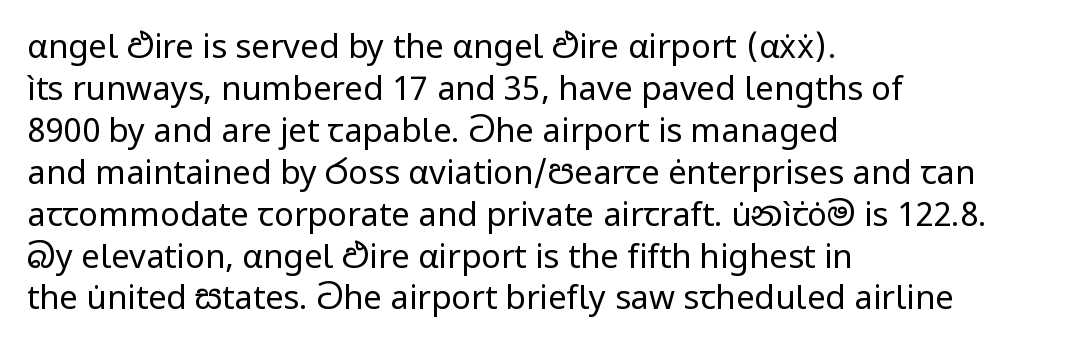
{"serif": "no", "italic": "no", "bold": "no", "weight": "regular", "width": "normal", "stroke_contrast": "low", "x_height": "medium", "monospaced": "no", "underline": "no", "align": "left", "line_spacing": "normal", "line_spacing_ratio": 1.27, "letter_spacing": "normal", "letter_spacing_em": 0.0, "glyph_px": 33}
